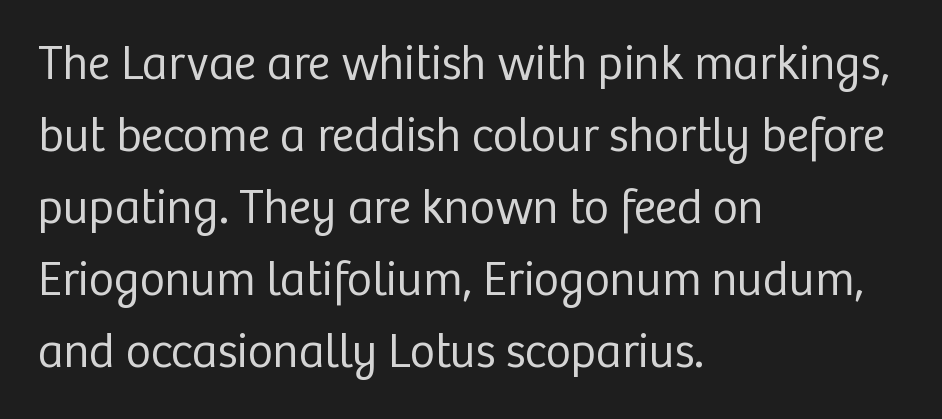
Q: Is the text bold? A: No.
Q: Is the text italic (slanted)? A: No, it is upright.
Q: Is the typeface a serif or a sans-serif typeface? A: Sans-serif.
Q: Is the text underlined? A: No.
Q: How is the paragraph aligned? A: Left-aligned.
Q: Is the spacing between letters normal or unusually wide? A: Normal.
Q: Is the spacing between lines tight, normal or loose? A: Normal.
Q: Width (condensed, normal, or wide)? A: Normal.
Q: Stroke contrast? A: Low.
Q: x-height? A: Medium.
Q: Monospaced? A: No.
